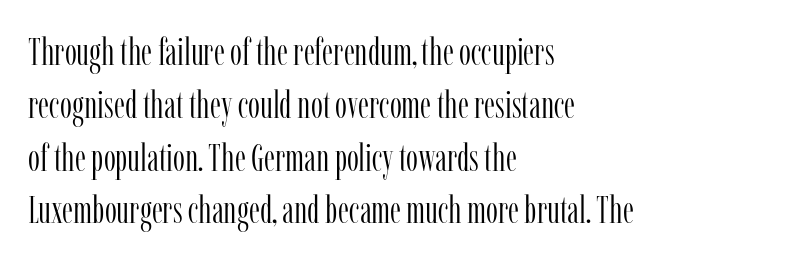
{"serif": "yes", "italic": "no", "bold": "no", "weight": "light", "width": "condensed", "stroke_contrast": "low", "x_height": "medium", "monospaced": "no", "underline": "no", "align": "left", "line_spacing": "normal", "line_spacing_ratio": 1.39, "letter_spacing": "normal", "letter_spacing_em": 0.0, "glyph_px": 38}
